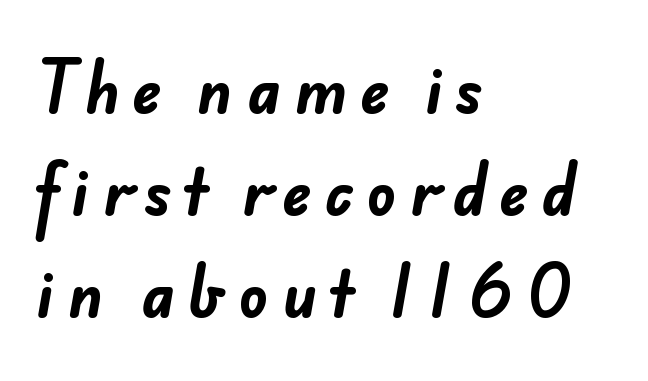
The image shows 61 px bold sans-serif type; set left-aligned, normal line spacing (1.67x), unusually wide letter spacing (+0.21 em), not underlined; low stroke contrast and a small x-height.
